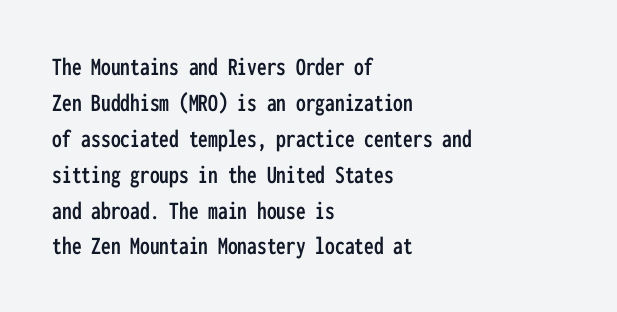
The image shows 26 px text type, upright; set left-aligned, normal line spacing (1.38x), normal letter spacing, not underlined.
